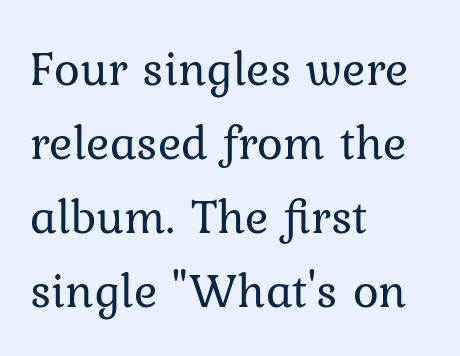
Rows of type keep a routine distance in the vertical direction. Inter-character spacing is left at the font's built-in metrics. The specimen reads as upright at a glance. The baseline area is clear. Caption: face not bold, strokes unweighted. These lines are rendered in a variable-pitch font.
